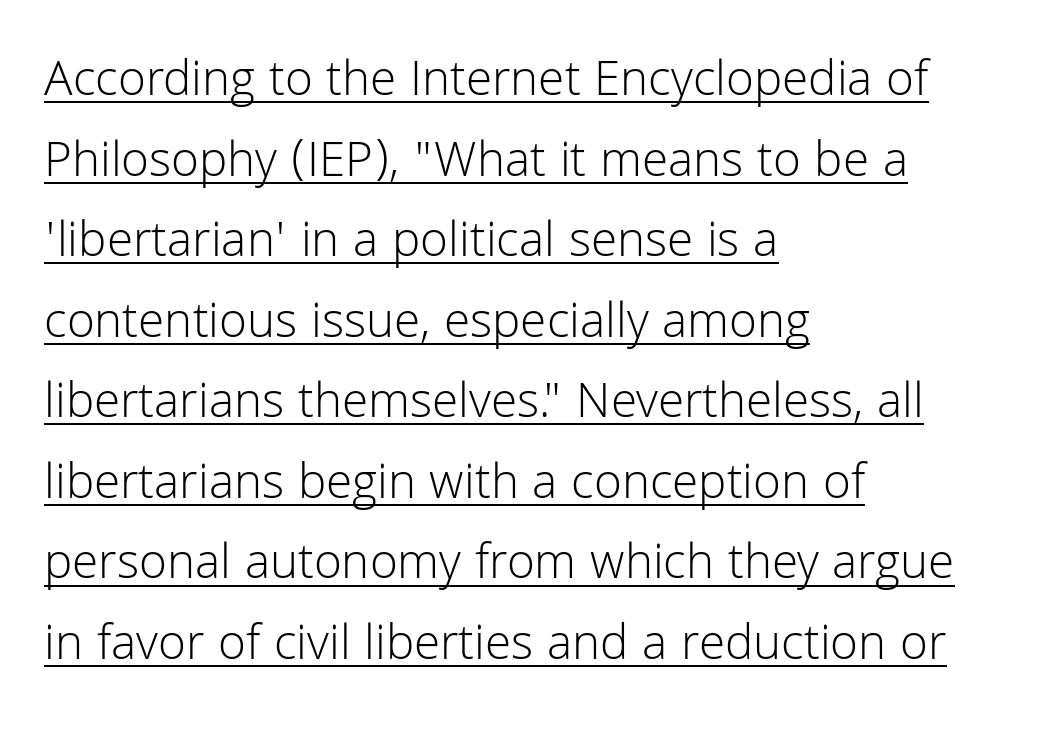
Proportional: the letters do not fall into vertical columns. This is sans-serif lettering, the kind often seen on screens and signage. The weight tops out at a normal text grade. Ascenders rise straight up at ninety degrees. The lines sit at an ordinary, default distance from one another. Compared with a centered layout, this one pins lines to the left instead.
